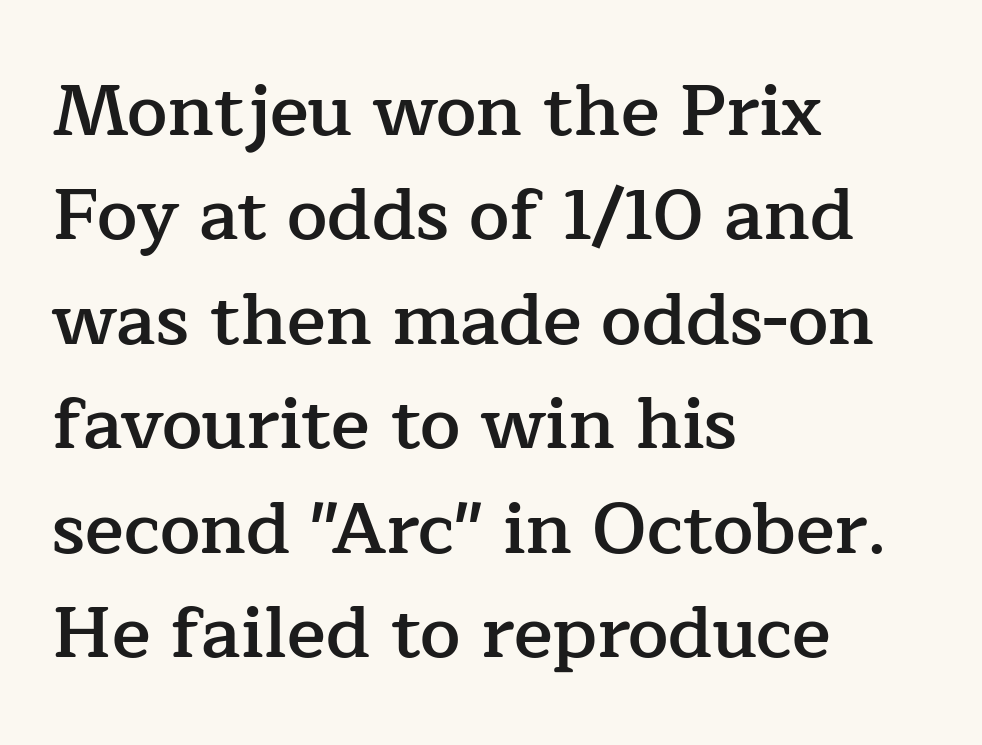
The image shows 72 px semibold serif type, upright; set left-aligned, normal line spacing (1.45x), normal letter spacing, not underlined; low stroke contrast and a medium x-height.
